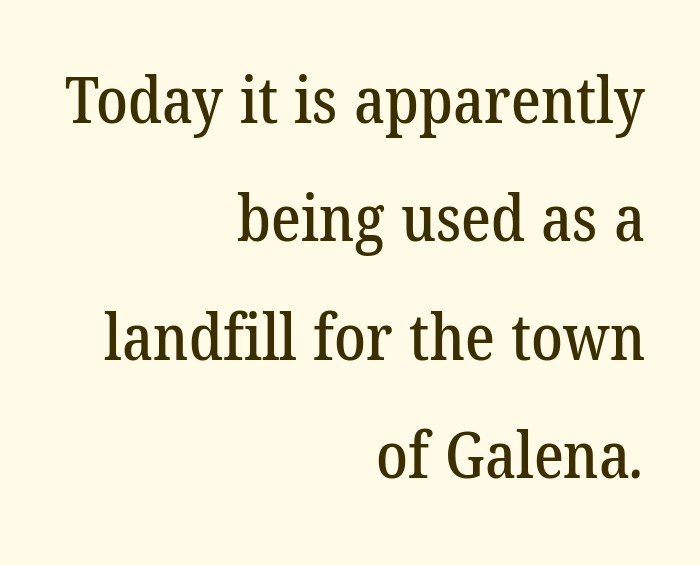
{"serif": "yes", "width": "normal", "stroke_contrast": "low", "x_height": "medium", "monospaced": "no", "underline": "no", "align": "right", "line_spacing_ratio": 1.88, "letter_spacing": "normal", "letter_spacing_em": 0.0, "glyph_px": 63}
